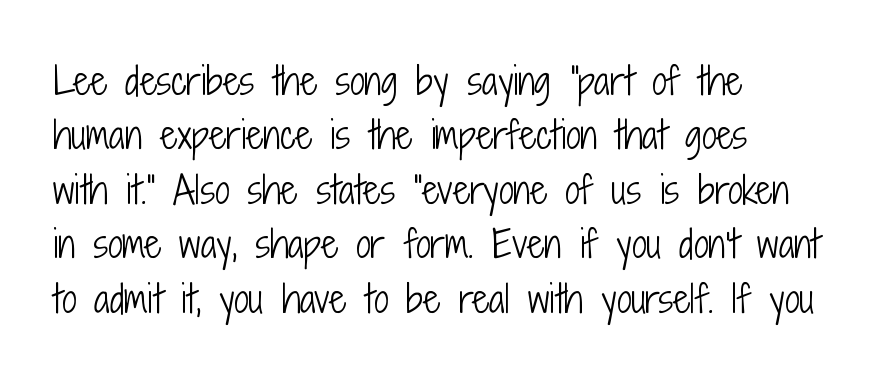
Q: Is the text bold? A: No.
Q: Is the text italic (slanted)? A: No, it is upright.
Q: Is the typeface a serif or a sans-serif typeface? A: Sans-serif.
Q: Is the text underlined? A: No.
Q: How is the paragraph aligned? A: Left-aligned.
Q: Is the spacing between letters normal or unusually wide? A: Normal.
Q: Is the spacing between lines tight, normal or loose? A: Normal.
Q: Width (condensed, normal, or wide)? A: Condensed.
Q: Stroke contrast? A: Low.
Q: x-height? A: Medium.
Q: Monospaced? A: No.
